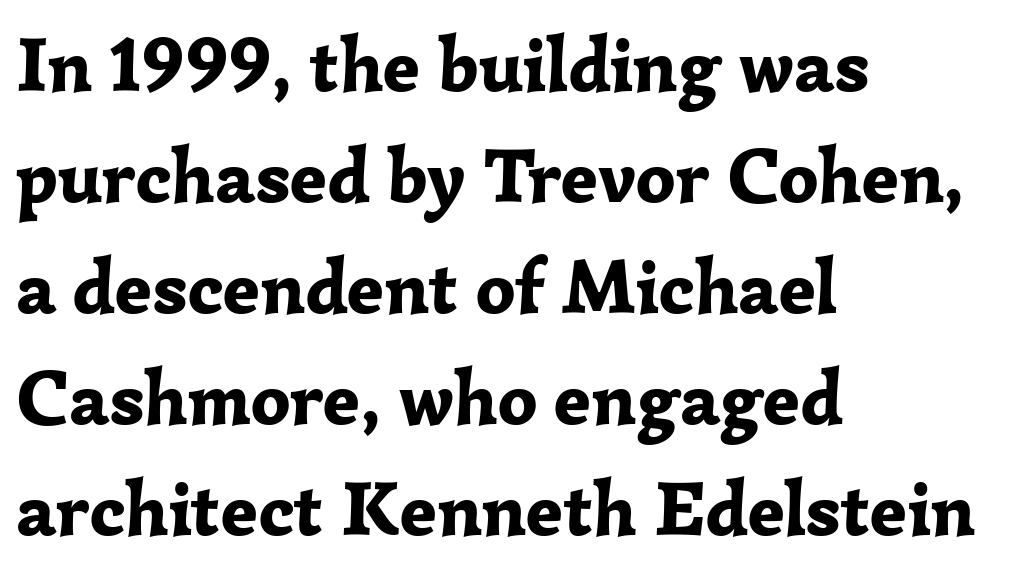
The image shows 77 px bold serif type, upright; set left-aligned, normal line spacing (1.44x), normal letter spacing, not underlined; low stroke contrast and a medium x-height.
